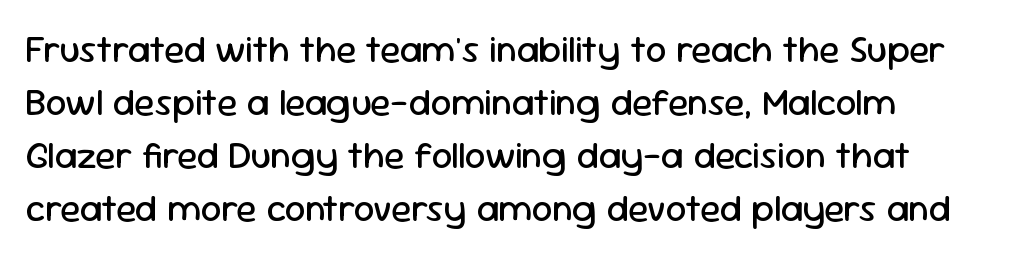
The image shows 37 px regular-weight sans-serif type, upright; set left-aligned, normal line spacing (1.43x), normal letter spacing, not underlined; low stroke contrast and a medium x-height.
